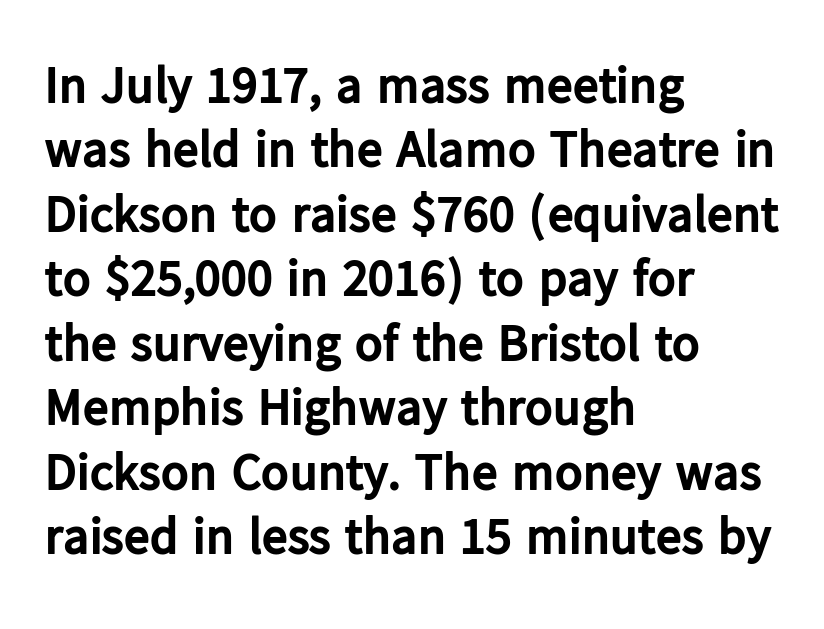
The image shows 52 px bold sans-serif type, upright; set left-aligned, line spacing 1.24x, normal letter spacing, not underlined; low stroke contrast and a medium x-height.
